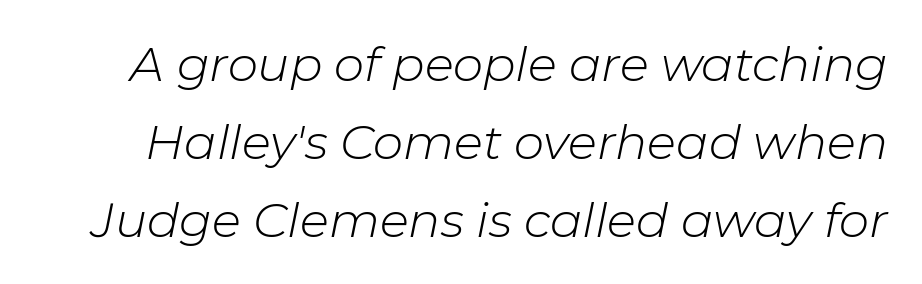
The image shows 48 px light type, italic (leaning right); set normal line spacing (1.62x), normal letter spacing, not underlined; low stroke contrast and a medium x-height.
